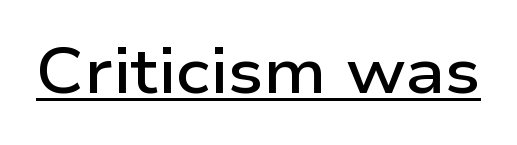
{"serif": "no", "italic": "no", "bold": "semi", "weight": "semibold", "width": "wide", "stroke_contrast": "low", "x_height": "medium", "monospaced": "no", "underline": "yes", "letter_spacing": "normal", "letter_spacing_em": 0.0, "glyph_px": 63}
